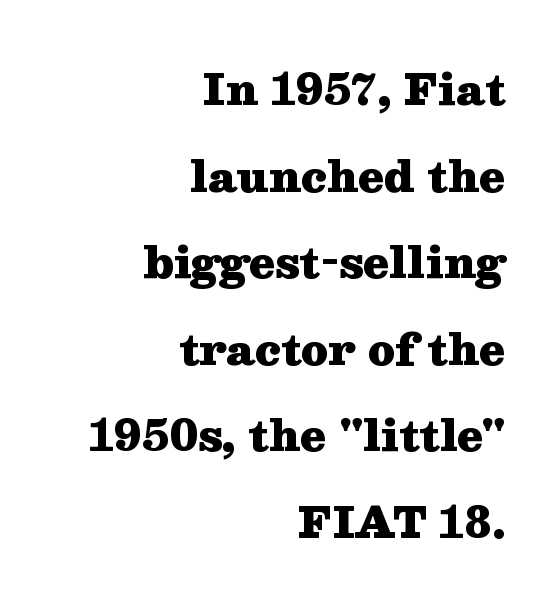
{"serif": "yes", "italic": "no", "bold": "yes", "weight": "heavy", "width": "wide", "stroke_contrast": "medium", "x_height": "medium", "monospaced": "no", "underline": "no", "align": "right", "line_spacing": "loose", "line_spacing_ratio": 2.06, "letter_spacing": "normal", "letter_spacing_em": 0.0, "glyph_px": 42}
